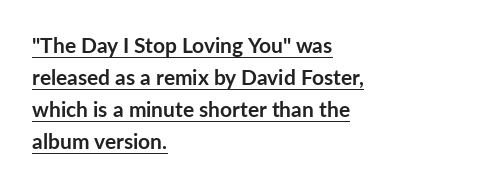
The image shows 21 px bold type, upright; set left-aligned, normal line spacing (1.53x), normal letter spacing, underlined.
